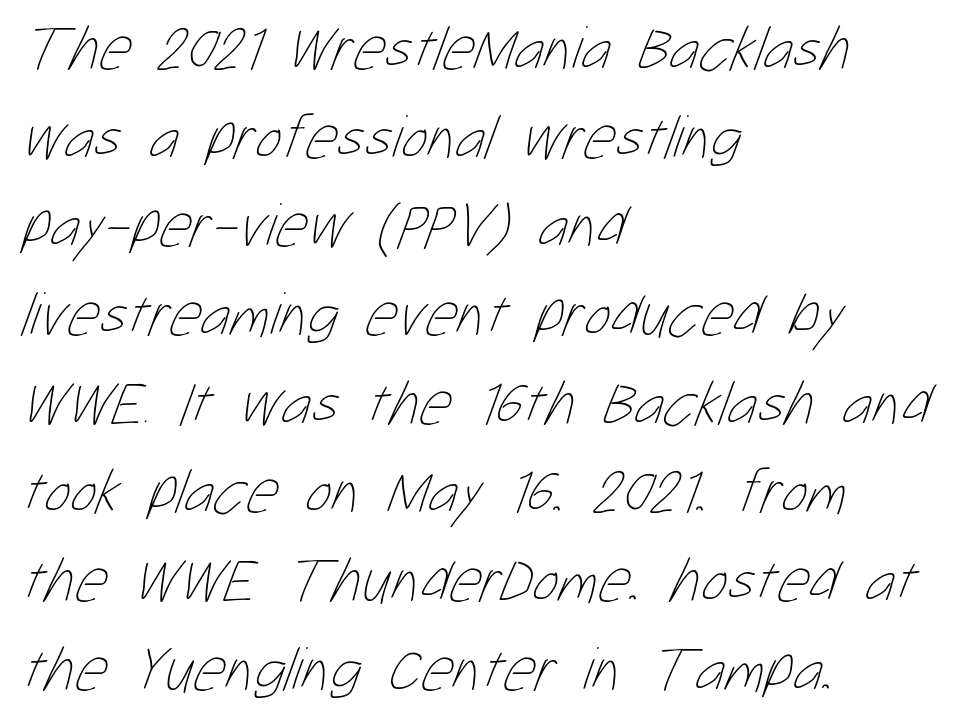
Horizontal alignment here is leftward, the default for most running prose. The line texture is even and compact thanks to regular tracking. You could not count columns in this text — the font is proportionally spaced. No letter is thick-stroked: the sample isn't bold.
